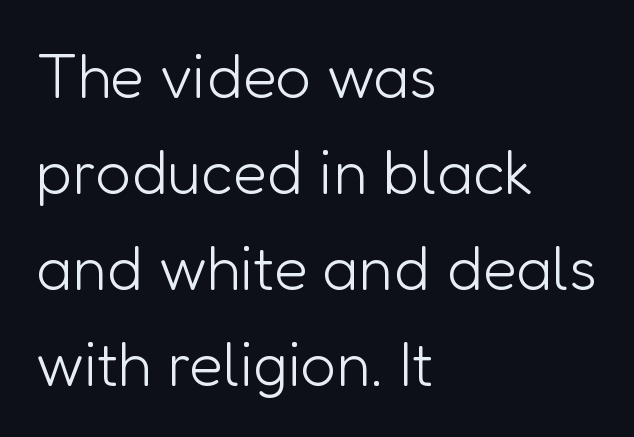
{"serif": "no", "italic": "no", "bold": "no", "weight": "light", "width": "normal", "stroke_contrast": "low", "x_height": "medium", "monospaced": "no", "underline": "no", "align": "left", "line_spacing": "normal", "line_spacing_ratio": 1.55, "letter_spacing": "normal", "letter_spacing_em": 0.0, "glyph_px": 62}
